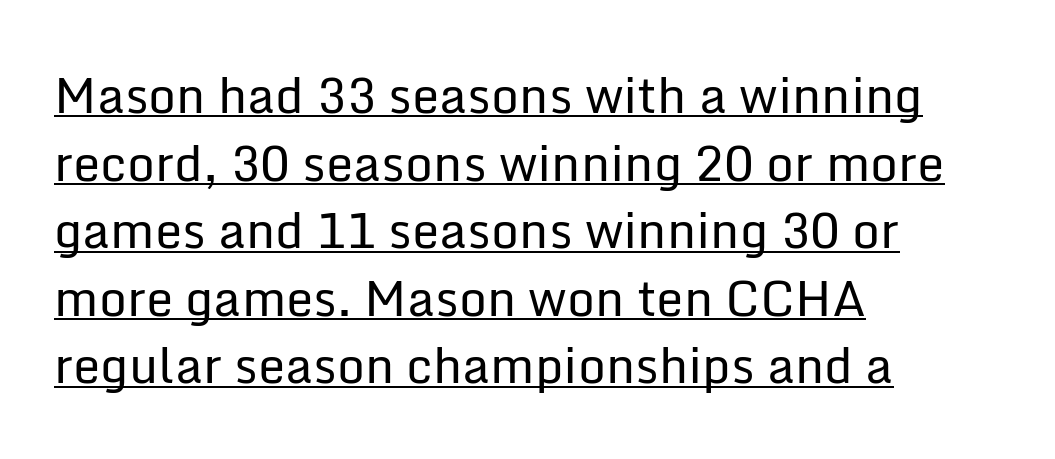
Font category for this specimen: sans-serif. The passage shown is not bold in any degree. You could not count columns in this text — the font is proportionally spaced. Where is the straight margin? On the left. Vertically, the passage feels balanced, rows spaced as you'd expect. This rendering leaves character spacing at its baseline value.
